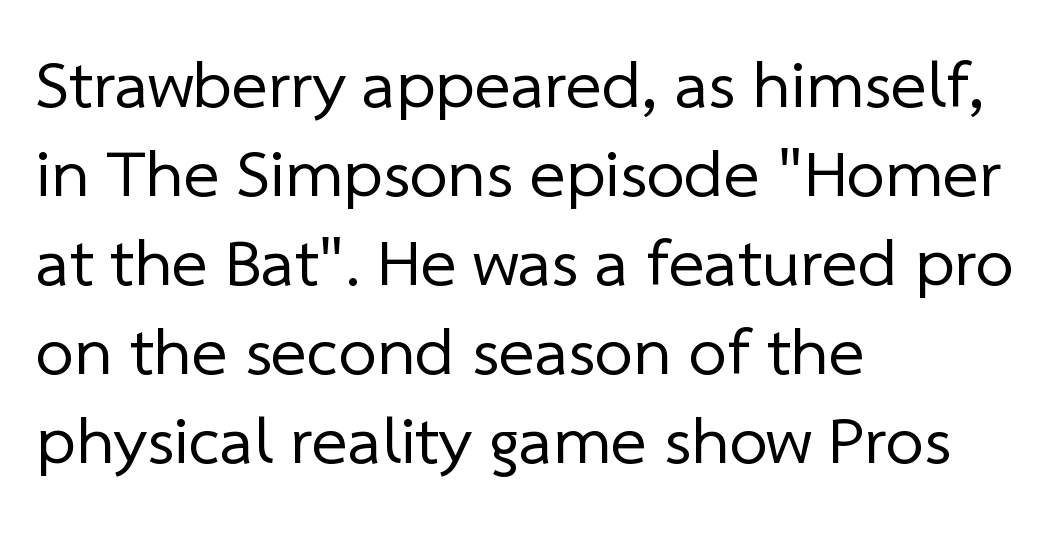
The image shows 68 px regular-weight sans-serif type; set left-aligned, normal line spacing (1.31x), normal letter spacing, not underlined; low stroke contrast and a medium x-height.
